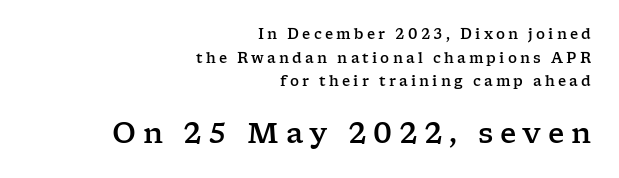
Q: Is the text italic (slanted)? A: No, it is upright.
Q: Is the typeface a serif or a sans-serif typeface? A: Serif.
Q: Is the text underlined? A: No.
Q: How is the paragraph aligned? A: Right-aligned.
Q: Is the spacing between letters normal or unusually wide? A: Unusually wide.
Q: Is the spacing between lines tight, normal or loose? A: Normal.
Q: Which block of text is set in a larger size, the first (top) or the second (bottom)? A: The second (bottom) one.
Q: Width (condensed, normal, or wide)? A: Wide.
Q: Stroke contrast? A: Low.
Q: x-height? A: Medium.
Q: Monospaced? A: No.
